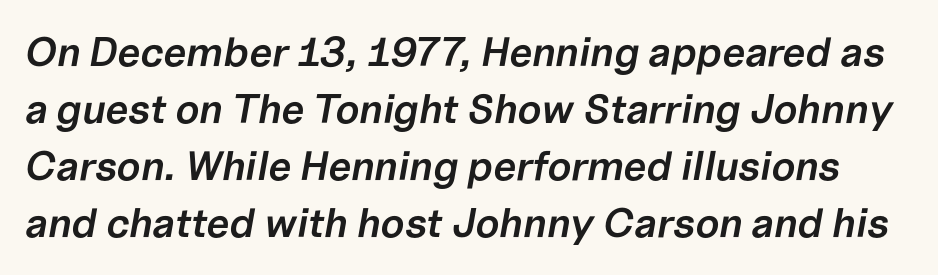
{"italic": "yes", "lean": "right", "slant_degrees": 10, "bold": "semi", "weight": "semibold", "width": "normal", "stroke_contrast": "low", "x_height": "medium", "monospaced": "no", "underline": "no", "line_spacing": "normal", "line_spacing_ratio": 1.39, "letter_spacing": "normal", "letter_spacing_em": 0.0, "glyph_px": 41}
